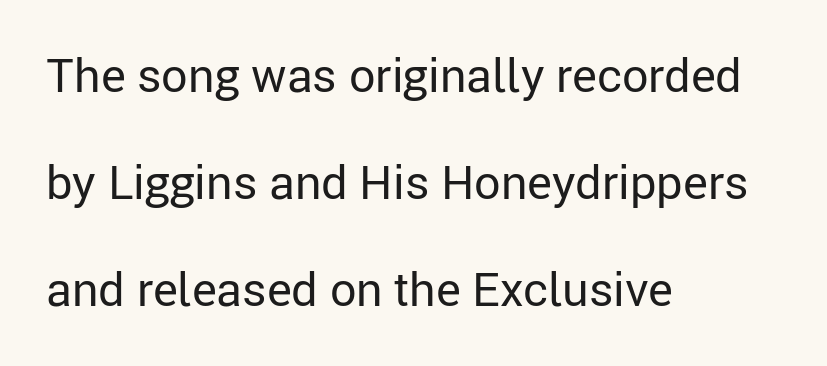
Q: Is the text bold? A: No.
Q: Is the text italic (slanted)? A: No, it is upright.
Q: Is the typeface a serif or a sans-serif typeface? A: Sans-serif.
Q: Is the text underlined? A: No.
Q: How is the paragraph aligned? A: Left-aligned.
Q: Is the spacing between letters normal or unusually wide? A: Normal.
Q: Is the spacing between lines tight, normal or loose? A: Loose.
Q: Width (condensed, normal, or wide)? A: Normal.
Q: Stroke contrast? A: Low.
Q: x-height? A: Medium.
Q: Monospaced? A: No.
